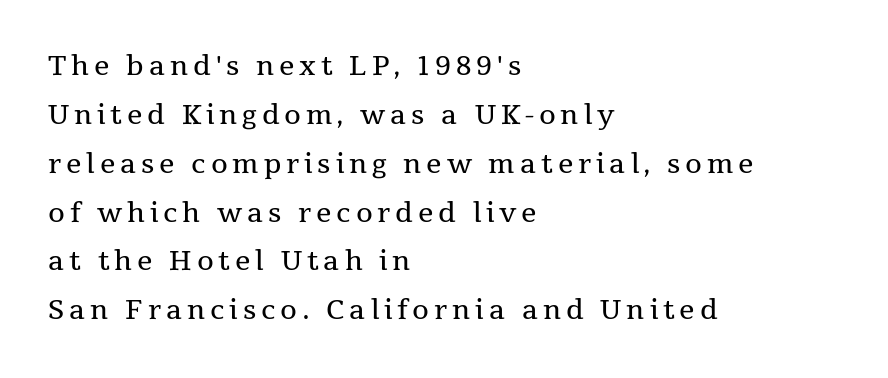
Counters stay open thanks to moderate or lighter strokes. Notice how the stems are strictly vertical — no italics here. This rendering features lettering with no underline. Which margin do the lines hug? The left one — the right edge is uneven.
